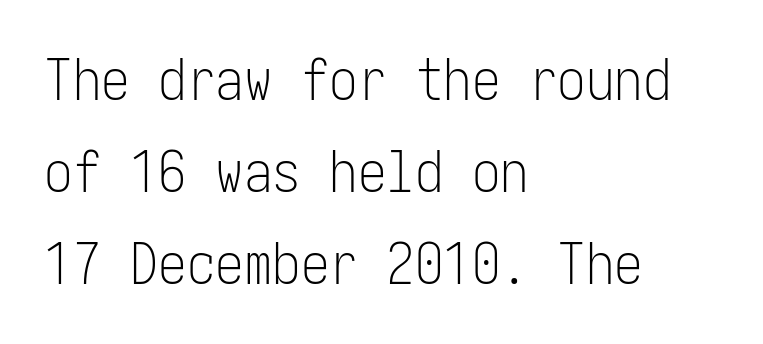
Q: Is the text bold? A: No.
Q: Is the text italic (slanted)? A: No, it is upright.
Q: Is the typeface a serif or a sans-serif typeface? A: Sans-serif.
Q: Is the text underlined? A: No.
Q: How is the paragraph aligned? A: Left-aligned.
Q: Is the spacing between letters normal or unusually wide? A: Normal.
Q: Is the spacing between lines tight, normal or loose? A: Normal.
Q: Width (condensed, normal, or wide)? A: Condensed.
Q: Stroke contrast? A: Low.
Q: x-height? A: Medium.
